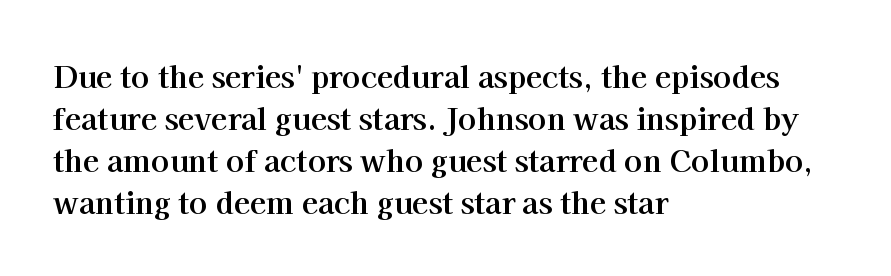
{"serif": "yes", "italic": "no", "bold": "yes", "weight": "bold", "width": "normal", "stroke_contrast": "high", "x_height": "medium", "monospaced": "no", "underline": "no", "align": "left", "line_spacing": "normal", "line_spacing_ratio": 1.4, "letter_spacing": "normal", "letter_spacing_em": 0.0, "glyph_px": 30}
